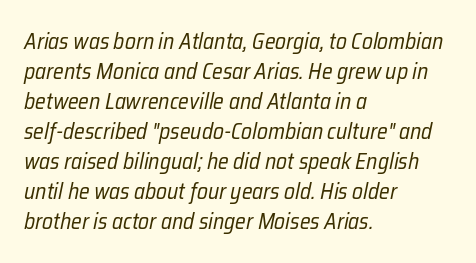
Teacher's note: observe the even left margin — that is flush-left alignment. It's the slanting kind of type. A normal amount of white space separates one row of letters from the next. The rendering keeps characters at their native spacing.
